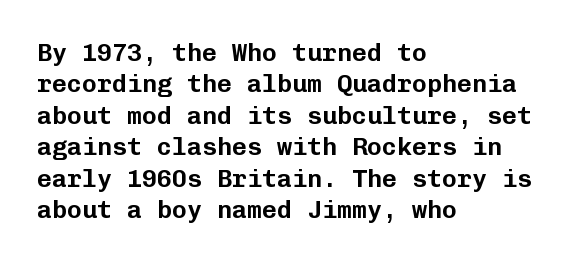
{"italic": "no", "underline": "no", "align": "left", "line_spacing": "normal", "line_spacing_ratio": 1.26, "letter_spacing": "normal", "letter_spacing_em": 0.0, "glyph_px": 25}
